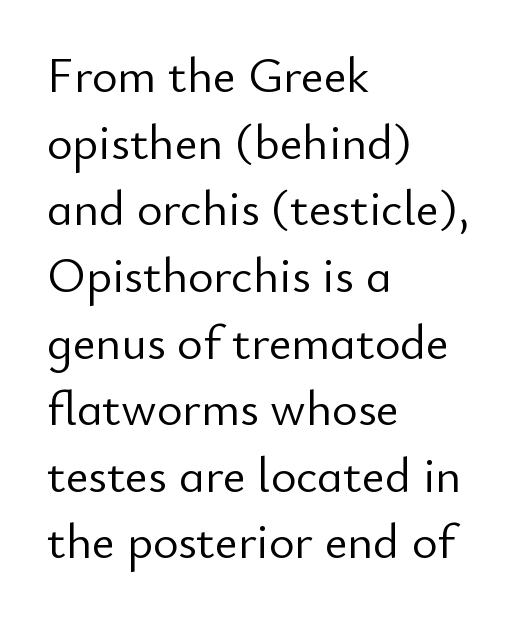
The font's upright variant was chosen for this text. Does the type have serifs? No, each stem ends abruptly. In terms of letterspacing, this is plain default setting. The line-height multiplier appears to be the usual default. The string is rendered with underlining switched off. This rendering uses left alignment, leaving the right contour irregular.
